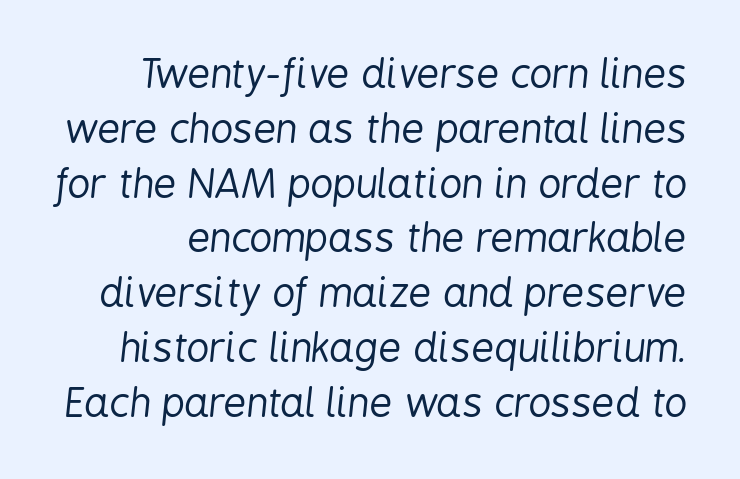
{"italic": "yes", "lean": "right", "slant_degrees": 6, "bold": "no", "weight": "regular", "width": "condensed", "stroke_contrast": "low", "x_height": "medium", "monospaced": "no", "underline": "no", "line_spacing": "normal", "line_spacing_ratio": 1.37, "letter_spacing": "normal", "letter_spacing_em": 0.0, "glyph_px": 40}
